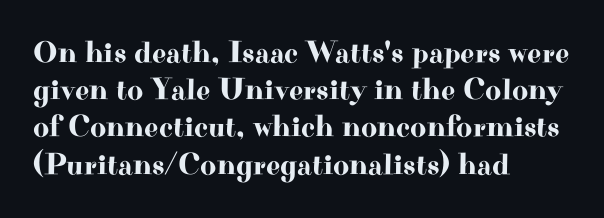
The image shows 31 px wide serif type, upright; set left-aligned, line spacing 1.2x, normal letter spacing, not underlined; high stroke contrast and a small x-height.
